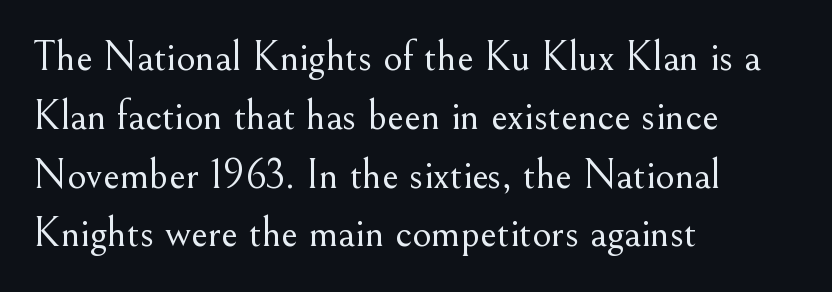
Style check: upright. Does the copy run flush right? No — it runs flush left. The horizontal fit of the characters is conventional and even. Successive baselines arrive at the customary interval. The rendering uses natural spacing where letterforms have individual widths.
